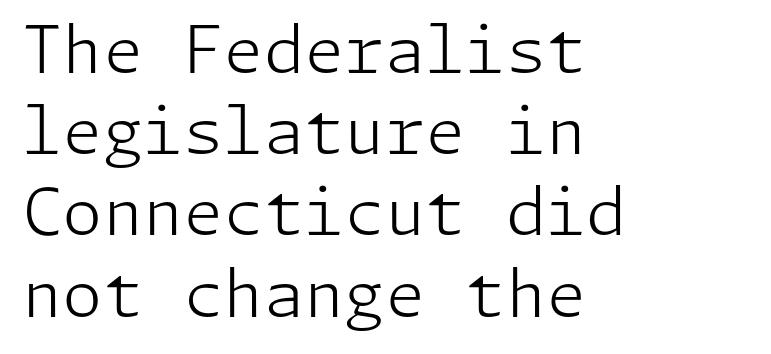
The image shows 65 px light sans-serif type, upright; set left-aligned, normal line spacing (1.25x), normal letter spacing, not underlined; low stroke contrast and a medium x-height.
